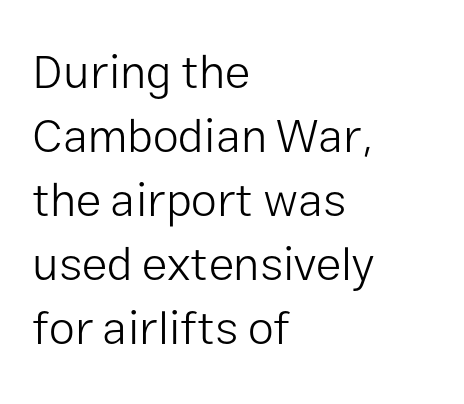
The image shows 47 px light sans-serif type, upright; set left-aligned, normal line spacing (1.36x), normal letter spacing, not underlined; low stroke contrast and a medium x-height.
